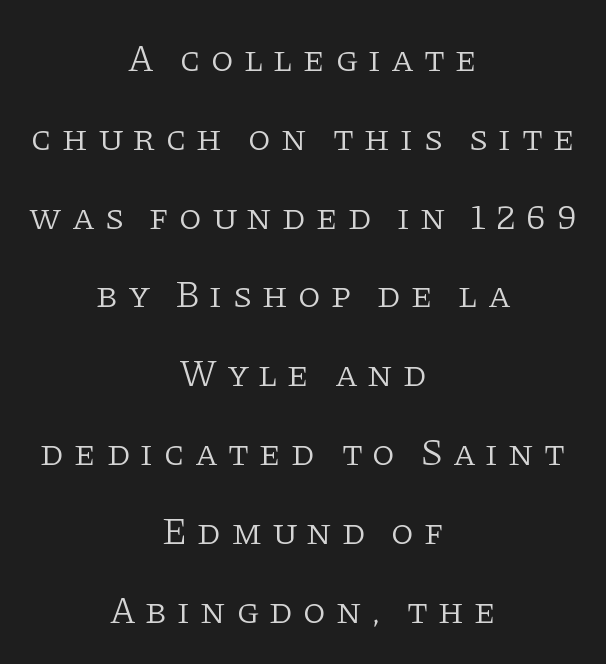
{"serif": "yes", "italic": "no", "bold": "no", "weight": "light", "width": "normal", "stroke_contrast": "low", "x_height": "large", "monospaced": "no", "underline": "no", "align": "center", "line_spacing": "loose", "line_spacing_ratio": 2.13, "letter_spacing": "wide", "letter_spacing_em": 0.26, "glyph_px": 37}
